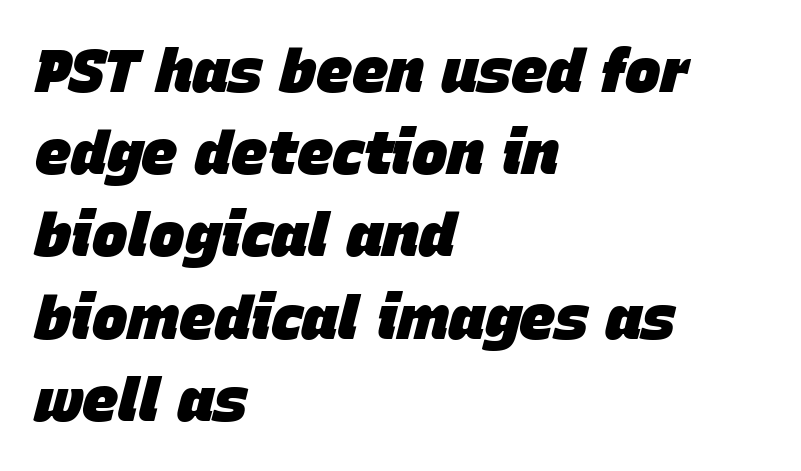
Q: Is the text bold? A: Yes.
Q: Is the text italic (slanted)? A: Yes, it leans right by about 15 degrees.
Q: Is the text underlined? A: No.
Q: How is the paragraph aligned? A: Left-aligned.
Q: Is the spacing between letters normal or unusually wide? A: Normal.
Q: Is the spacing between lines tight, normal or loose? A: Normal.
Q: Width (condensed, normal, or wide)? A: Normal.
Q: Stroke contrast? A: Low.
Q: x-height? A: Large.
Q: Monospaced? A: No.
